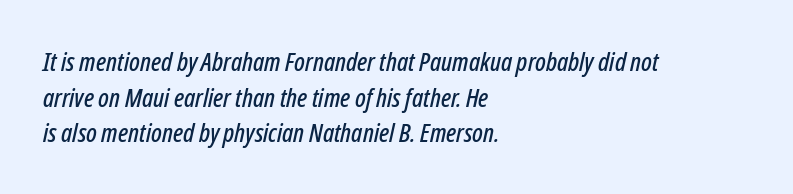
{"italic": "yes", "lean": "right", "slant_degrees": 12, "underline": "no", "align": "left", "line_spacing": "normal", "line_spacing_ratio": 1.37, "letter_spacing": "normal", "letter_spacing_em": 0.0, "glyph_px": 26}
